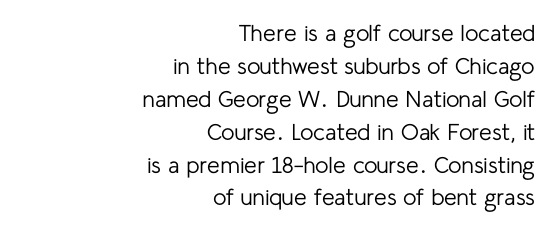
{"italic": "no", "bold": "no", "underline": "no", "align": "right", "line_spacing": "normal", "line_spacing_ratio": 1.43, "letter_spacing": "normal", "letter_spacing_em": 0.0, "glyph_px": 23}
